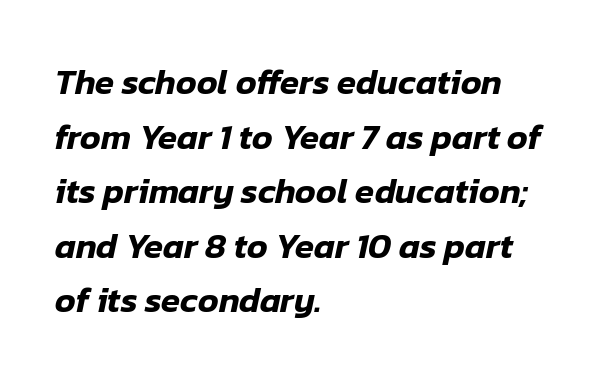
{"italic": "yes", "lean": "right", "slant_degrees": 12, "width": "normal", "stroke_contrast": "low", "x_height": "medium", "monospaced": "no", "underline": "no", "align": "left", "line_spacing": "normal", "line_spacing_ratio": 1.56, "letter_spacing": "normal", "letter_spacing_em": 0.0, "glyph_px": 35}
